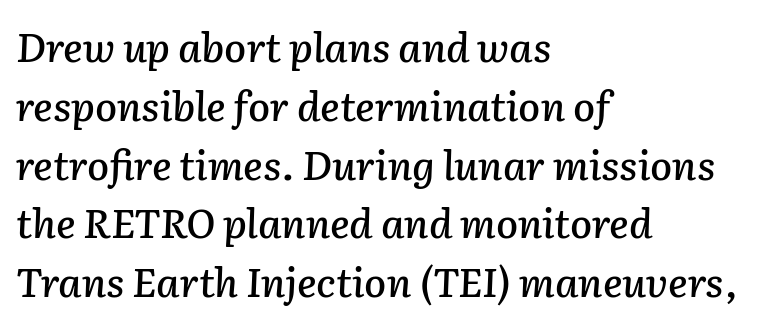
The image shows 40 px text type, italic (leaning right); set left-aligned, normal line spacing (1.47x), normal letter spacing, not underlined; low stroke contrast and a medium x-height.
